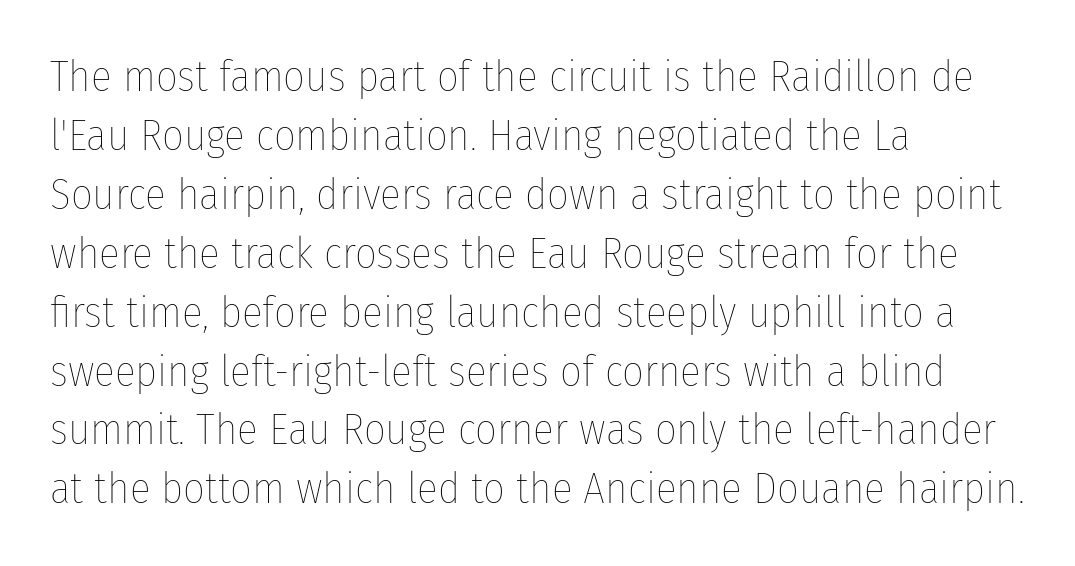
Teacher's note: observe the even left margin — that is flush-left alignment. The cut favours lightness, reaching ordinary text weight at its darkest. Italic? Not at all — the glyphs are vertical. Proportional: the letters do not fall into vertical columns. Default kerning and tracking; the words read as compact shapes.
